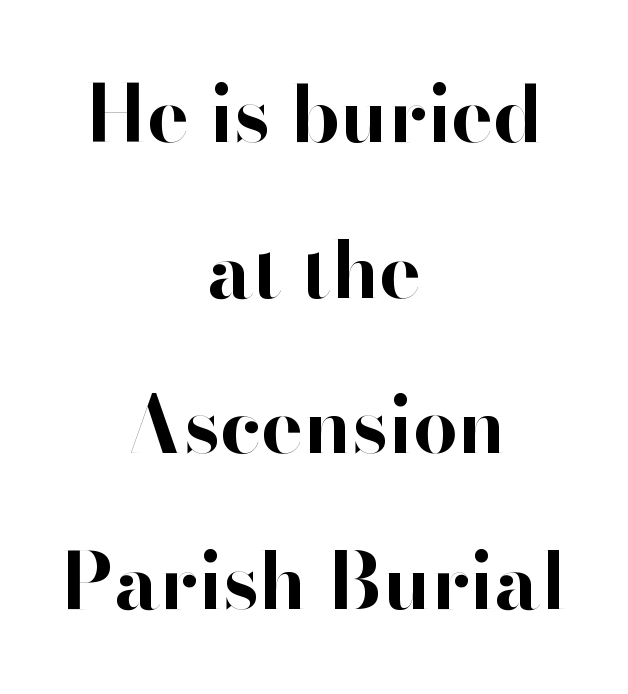
{"serif": "no", "italic": "no", "bold": "yes", "weight": "bold", "width": "normal", "stroke_contrast": "high", "x_height": "small", "monospaced": "no", "underline": "no", "align": "center", "line_spacing": "loose", "line_spacing_ratio": 1.97, "letter_spacing": "normal", "letter_spacing_em": 0.0, "glyph_px": 79}
